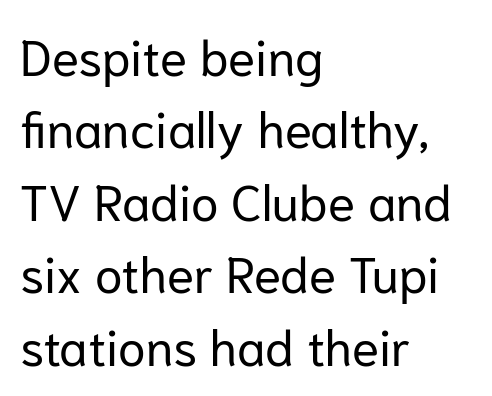
Q: Is the text bold? A: No.
Q: Is the text italic (slanted)? A: No, it is upright.
Q: Is the typeface a serif or a sans-serif typeface? A: Sans-serif.
Q: Is the text underlined? A: No.
Q: How is the paragraph aligned? A: Left-aligned.
Q: Is the spacing between letters normal or unusually wide? A: Normal.
Q: Is the spacing between lines tight, normal or loose? A: Normal.
Q: Width (condensed, normal, or wide)? A: Normal.
Q: Stroke contrast? A: Low.
Q: x-height? A: Medium.
Q: Monospaced? A: No.
